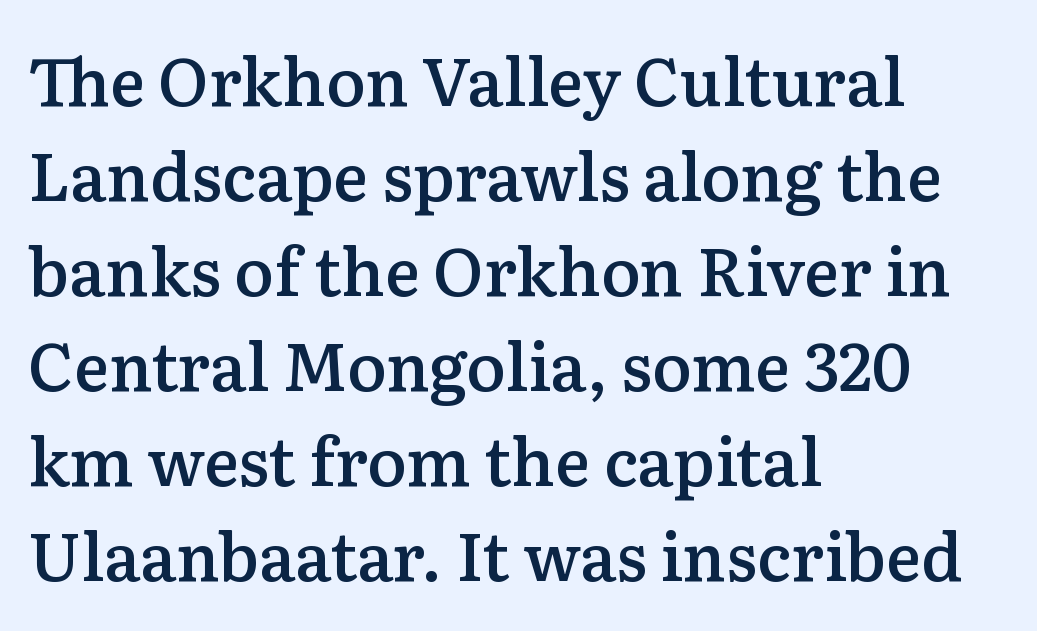
Students, observe: this is what conventionally led text looks like. Stroke terminals: seriffed. The space beneath each line is pristine and unruled. This sample has the flowing, uneven cadence of proportional lettering. How are the letters spaced? Ordinarily, with no added tracking.
